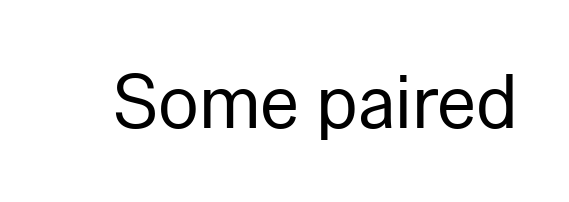
The image shows 76 px regular-weight sans-serif type, upright; set normal letter spacing, not underlined; low stroke contrast and a medium x-height.
